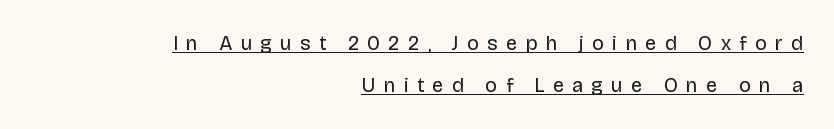
{"italic": "no", "bold": "no", "underline": "yes", "align": "right", "line_spacing": "loose", "line_spacing_ratio": 2.1, "letter_spacing": "wide", "letter_spacing_em": 0.42, "glyph_px": 20}
